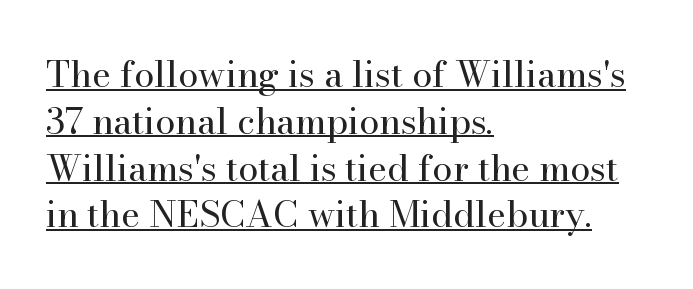
{"serif": "yes", "italic": "no", "bold": "no", "weight": "regular", "width": "normal", "stroke_contrast": "high", "x_height": "small", "monospaced": "no", "underline": "yes", "align": "left", "line_spacing": "normal", "line_spacing_ratio": 1.3, "letter_spacing": "normal", "letter_spacing_em": 0.0, "glyph_px": 36}
